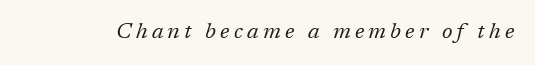
The specimen omits any rule beneath the text block's lines. Bold? No — there's no thickening of the strokes. The rendering applies a slant to the glyphs.
